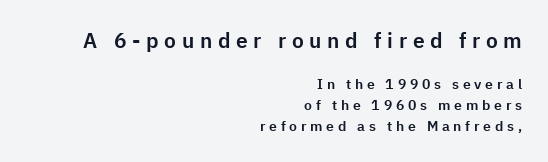
{"italic": "no", "underline": "no", "align": "right", "line_spacing": "normal", "line_spacing_ratio": 1.5, "letter_spacing": "wide", "letter_spacing_em": 0.27, "larger_block": "first", "size_ratio": 1.5, "glyph_px": 21}
